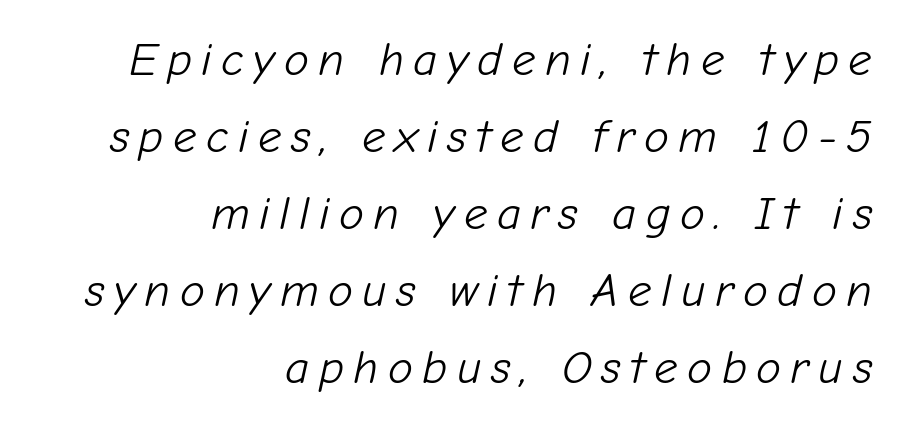
In terms of letterspacing, this is a distinctly airy, spread setting. If you drew a ruler down the right edge, every line would touch it. Vertical spacing — default. Stroke mass is kept to a normal reading level or below. Is the type slanted? Yes — the strokes lean at a clear angle. Looks like regular typesetting: each glyph gets only the width it needs.
